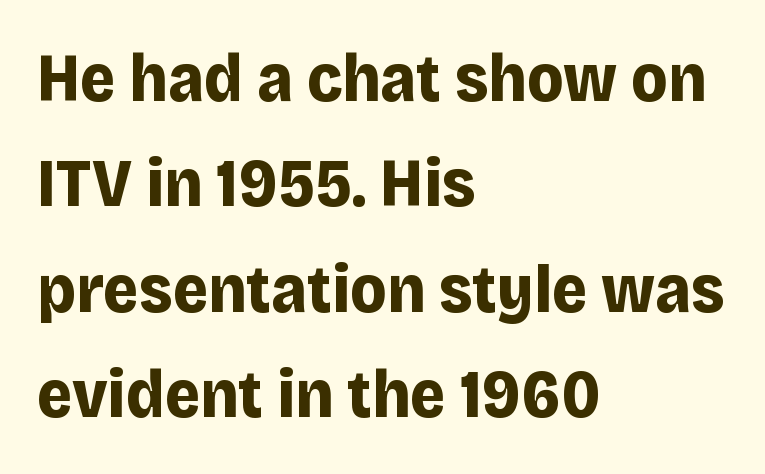
Compared with an ordinary text face, these strokes are far heavier — a full bold. Reading down the block, your eye returns to a fixed left position each line. To sum up the face: it is a sans, with no serifs. No extra tracking has been applied to these lines. Lines of text with bare space underneath. Is there much room between lines? A standard amount, neither cramped nor airy.
